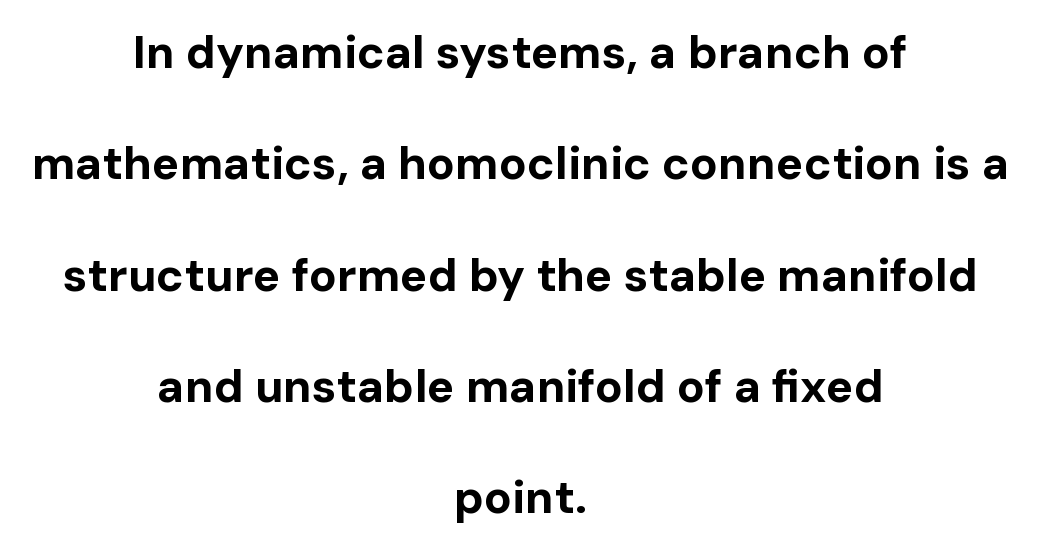
{"serif": "no", "italic": "no", "bold": "yes", "weight": "bold", "width": "normal", "stroke_contrast": "low", "x_height": "medium", "monospaced": "no", "underline": "no", "align": "center", "line_spacing": "loose", "line_spacing_ratio": 2.42, "letter_spacing": "normal", "letter_spacing_em": 0.0, "glyph_px": 46}
